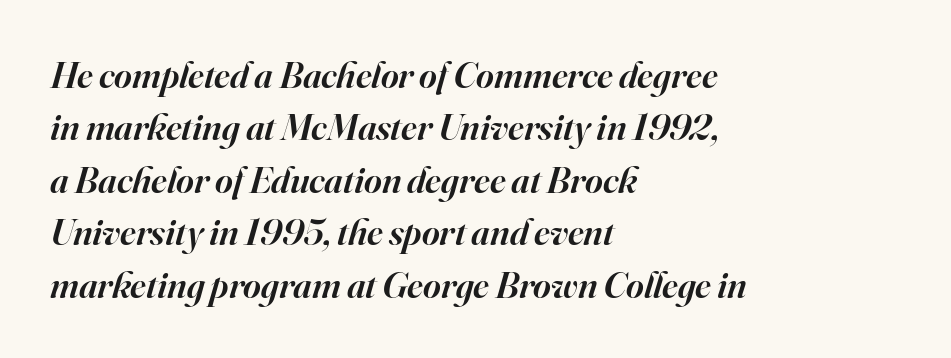
Alignment: flush left. The line-height multiplier appears to be the usual default. The rendering shows small feet on the letterforms — a serif design. I'd describe the lettering as semibold — firm but not a full bold. Proportional: the letters do not fall into vertical columns. The tracking reads as untouched default to a designer's eye.
